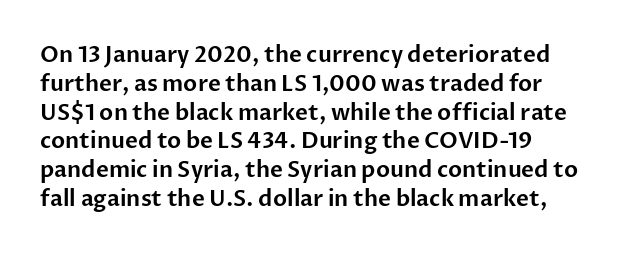
The image shows 22 px text type, upright; set left-aligned, normal line spacing (1.31x), normal letter spacing, not underlined.
